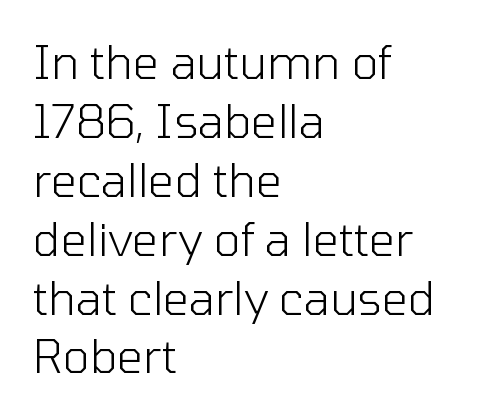
The image shows 46 px light sans-serif type, upright; set left-aligned, normal line spacing (1.28x), normal letter spacing, not underlined; low stroke contrast and a medium x-height.
